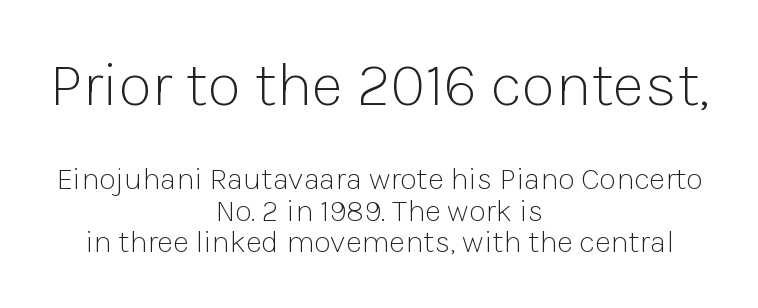
{"serif": "no", "italic": "no", "bold": "no", "weight": "light", "width": "normal", "stroke_contrast": "low", "x_height": "medium", "monospaced": "no", "underline": "no", "align": "center", "line_spacing": "tight", "line_spacing_ratio": 1.01, "letter_spacing": "normal", "letter_spacing_em": 0.0, "larger_block": "first", "size_ratio": 2.0, "glyph_px": 62}
